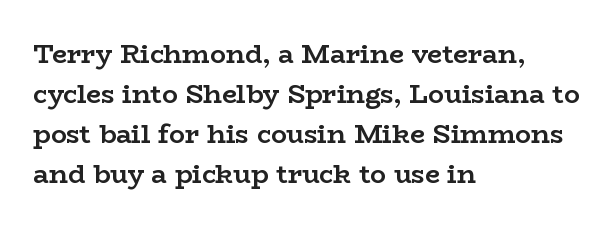
{"italic": "no", "bold": "yes", "underline": "no", "align": "left", "line_spacing": "normal", "line_spacing_ratio": 1.54, "letter_spacing": "normal", "letter_spacing_em": 0.0, "glyph_px": 26}
